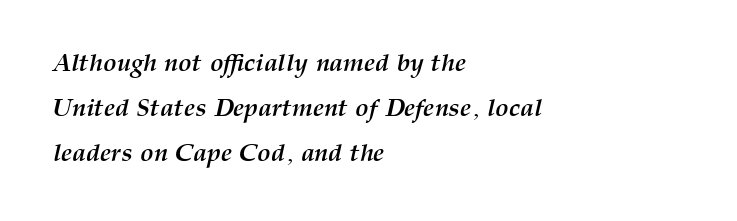
Q: Is the text bold? A: Yes.
Q: Is the text italic (slanted)? A: Yes, it leans right by about 12 degrees.
Q: Is the text underlined? A: No.
Q: How is the paragraph aligned? A: Left-aligned.
Q: Is the spacing between letters normal or unusually wide? A: Normal.
